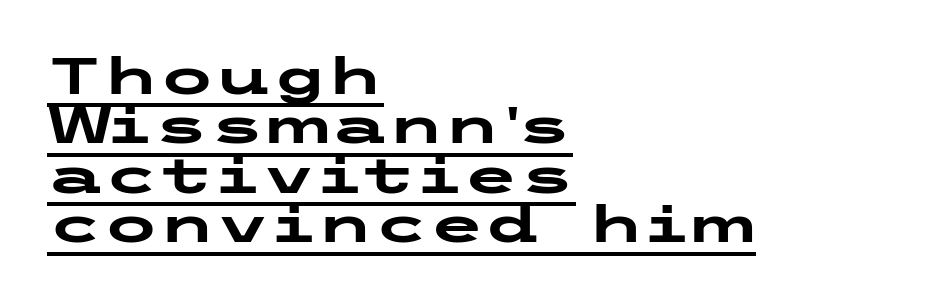
Q: Is the text bold? A: Yes.
Q: Is the text italic (slanted)? A: No, it is upright.
Q: Is the typeface a serif or a sans-serif typeface? A: Sans-serif.
Q: Is the text underlined? A: Yes.
Q: How is the paragraph aligned? A: Left-aligned.
Q: Is the spacing between letters normal or unusually wide? A: Normal.
Q: Is the spacing between lines tight, normal or loose? A: Tight.
Q: Width (condensed, normal, or wide)? A: Wide.
Q: Stroke contrast? A: Low.
Q: x-height? A: Medium.
